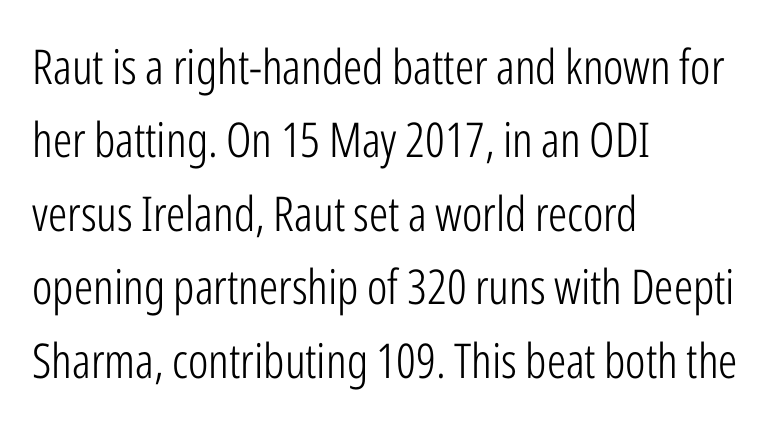
Characters remain perfectly vertical along every line. You could call the tracking neutral — neither tight nor loose. Rule under the text: the space is simply empty. Character widths vary here, with narrow letters taking less room than wide ones.
